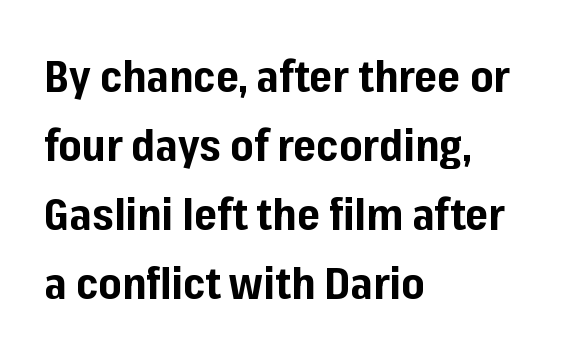
The image shows 44 px bold sans-serif type, upright; set left-aligned, normal line spacing (1.57x), normal letter spacing, not underlined; low stroke contrast and a medium x-height.
